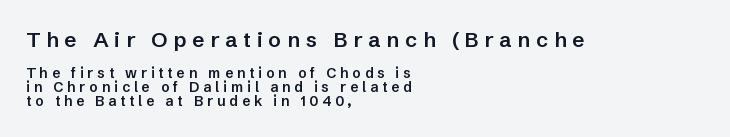
{"italic": "no", "bold": "semi", "underline": "no", "align": "left", "line_spacing": "tight", "line_spacing_ratio": 1.01, "letter_spacing": "wide", "letter_spacing_em": 0.28, "larger_block": "first", "size_ratio": 1.5, "glyph_px": 21}
